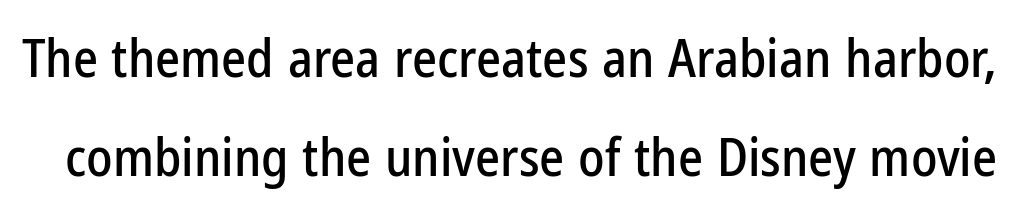
Q: Is the text italic (slanted)? A: No, it is upright.
Q: Is the typeface a serif or a sans-serif typeface? A: Sans-serif.
Q: Is the text underlined? A: No.
Q: Is the spacing between letters normal or unusually wide? A: Normal.
Q: Width (condensed, normal, or wide)? A: Condensed.
Q: Stroke contrast? A: Low.
Q: x-height? A: Medium.
Q: Monospaced? A: No.
